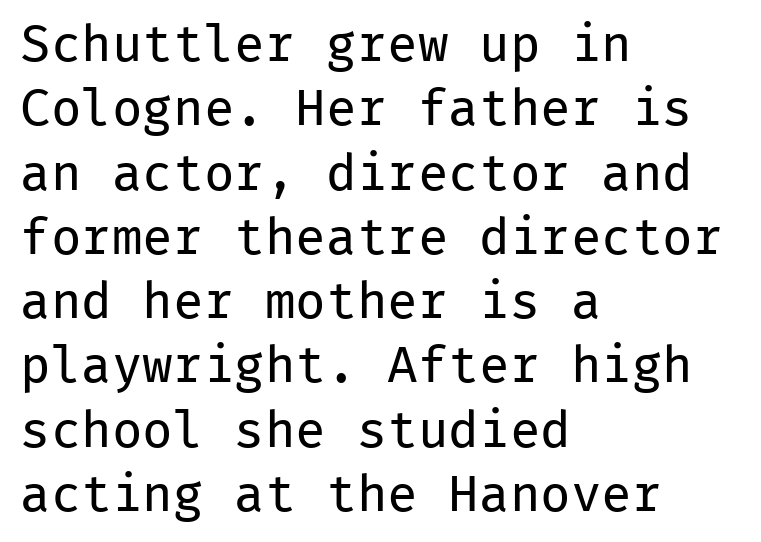
The image shows 51 px regular-weight sans-serif type, upright, monospaced; set left-aligned, normal line spacing (1.26x), normal letter spacing, not underlined; low stroke contrast and a medium x-height.
